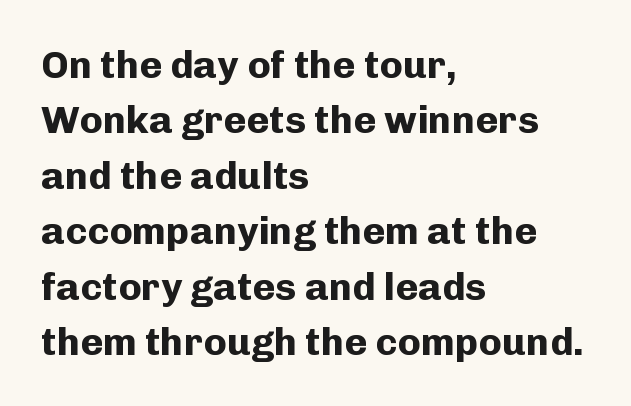
Q: Is the text bold? A: Yes.
Q: Is the text italic (slanted)? A: No, it is upright.
Q: Is the typeface a serif or a sans-serif typeface? A: Sans-serif.
Q: Is the text underlined? A: No.
Q: How is the paragraph aligned? A: Left-aligned.
Q: Is the spacing between letters normal or unusually wide? A: Normal.
Q: Is the spacing between lines tight, normal or loose? A: Normal.
Q: Width (condensed, normal, or wide)? A: Normal.
Q: Stroke contrast? A: Low.
Q: x-height? A: Medium.
Q: Monospaced? A: No.
